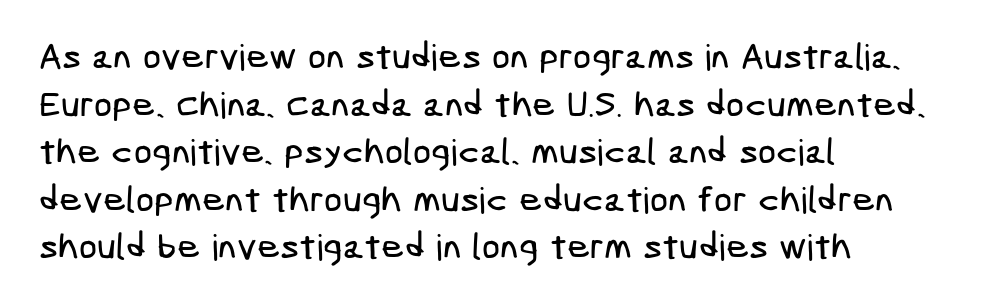
{"serif": "no", "width": "condensed", "stroke_contrast": "low", "x_height": "medium", "underline": "no", "align": "left", "line_spacing": "normal", "line_spacing_ratio": 1.32, "letter_spacing": "normal", "letter_spacing_em": 0.0, "glyph_px": 36}
